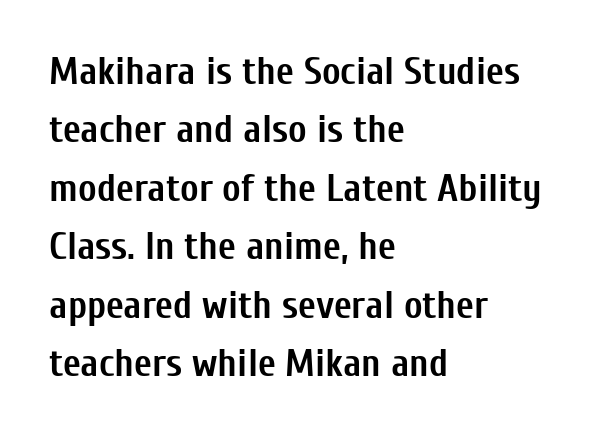
The letters stand straight up with perfectly vertical stems. Regarding leading, the lines here are spaced in the standard way. In terms of letterform style, serifs are entirely absent. The passage shown is emphatically bold.
